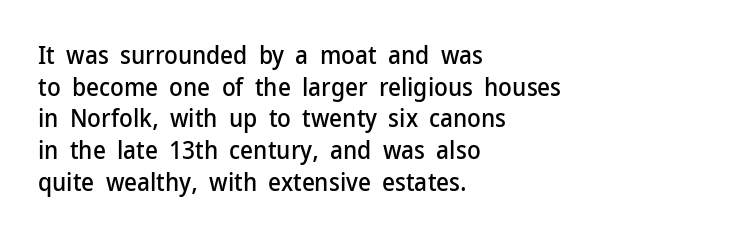
Q: Is the text italic (slanted)? A: No, it is upright.
Q: Is the text underlined? A: No.
Q: How is the paragraph aligned? A: Left-aligned.
Q: Is the spacing between letters normal or unusually wide? A: Normal.
Q: Is the spacing between lines tight, normal or loose? A: Normal.
